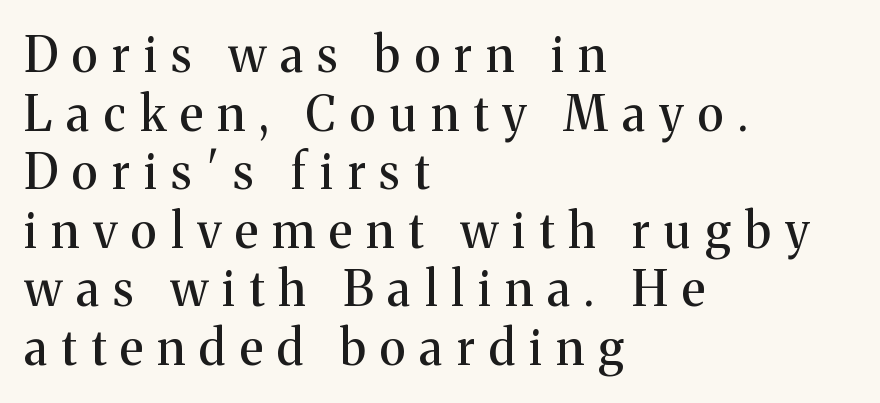
The image shows 48 px serif type, upright; set left-aligned, line spacing 1.22x, unusually wide letter spacing (+0.3 em), not underlined; medium stroke contrast and a medium x-height.
